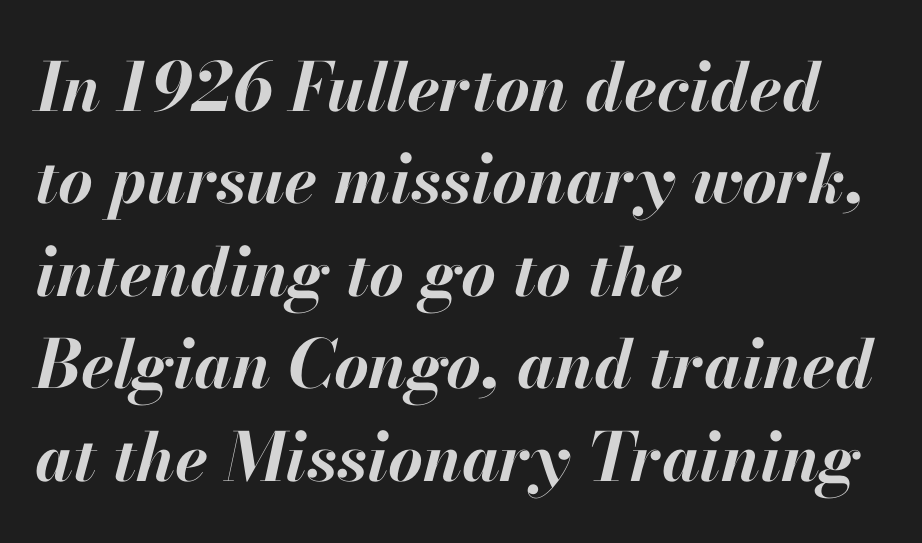
{"italic": "yes", "lean": "right", "slant_degrees": 13, "bold": "yes", "weight": "bold", "width": "normal", "stroke_contrast": "high", "x_height": "small", "monospaced": "no", "underline": "no", "align": "left", "line_spacing": "normal", "line_spacing_ratio": 1.38, "letter_spacing": "normal", "letter_spacing_em": 0.0, "glyph_px": 67}
